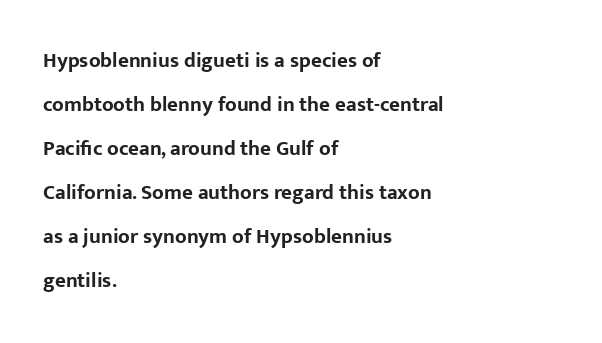
{"italic": "no", "bold": "yes", "underline": "no", "align": "left", "line_spacing": "loose", "line_spacing_ratio": 2.1, "letter_spacing": "normal", "letter_spacing_em": 0.0, "glyph_px": 21}
